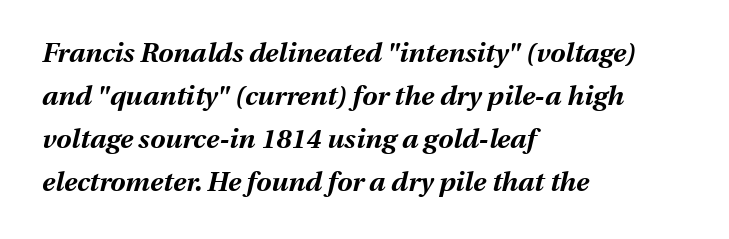
The image shows 27 px bold type, italic (leaning right); set left-aligned, normal line spacing (1.59x), normal letter spacing, not underlined.
